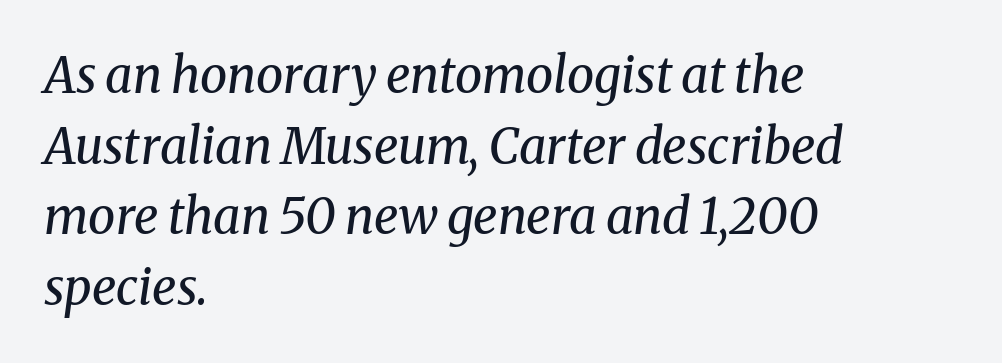
{"serif": "yes", "italic": "yes", "lean": "right", "slant_degrees": 8, "bold": "no", "weight": "regular", "width": "normal", "stroke_contrast": "medium", "x_height": "medium", "monospaced": "no", "underline": "no", "align": "left", "line_spacing": "normal", "line_spacing_ratio": 1.44, "letter_spacing": "normal", "letter_spacing_em": 0.0, "glyph_px": 49}
